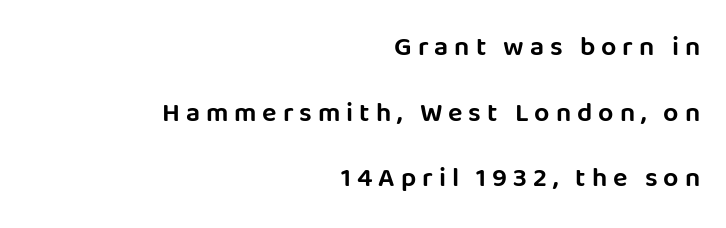
The lines in this sample share a right terminus and differ only in where they begin. Nobody drew a line under any word here. There is plenty of visible air inserted between adjacent glyphs. The letters stand straight up with perfectly vertical stems. How would I describe the line gaps? Wide and relaxed.
